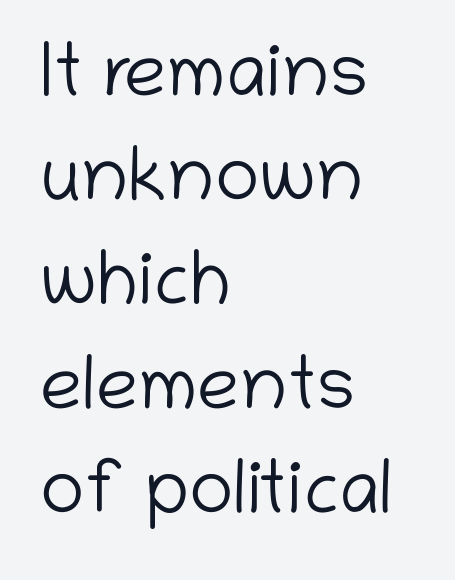
The image shows 75 px light sans-serif type, upright; set left-aligned, normal line spacing (1.39x), normal letter spacing, not underlined; low stroke contrast and a medium x-height.
